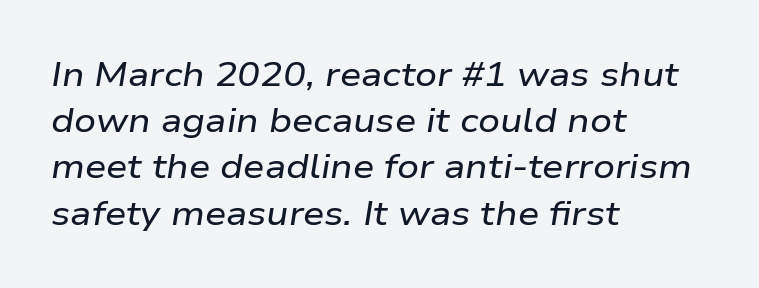
The image shows 34 px wide type, italic (leaning right); set left-aligned, normal line spacing (1.36x), normal letter spacing, not underlined; low stroke contrast and a medium x-height.
